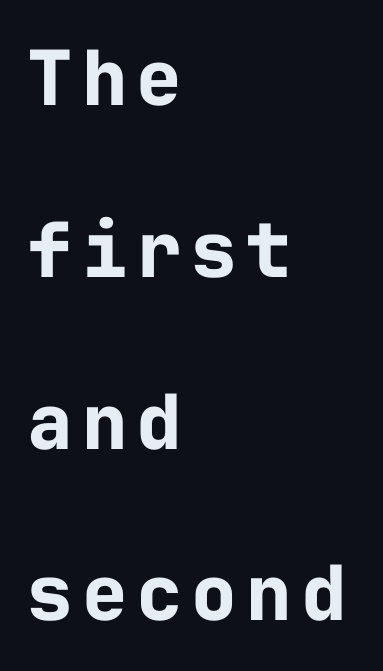
Q: Is the text bold? A: Yes.
Q: Is the text italic (slanted)? A: No, it is upright.
Q: Is the typeface a serif or a sans-serif typeface? A: Sans-serif.
Q: Is the text underlined? A: No.
Q: How is the paragraph aligned? A: Left-aligned.
Q: Is the spacing between lines tight, normal or loose? A: Loose.
Q: Width (condensed, normal, or wide)? A: Normal.
Q: Stroke contrast? A: Low.
Q: x-height? A: Medium.
Q: Monospaced? A: Yes.
